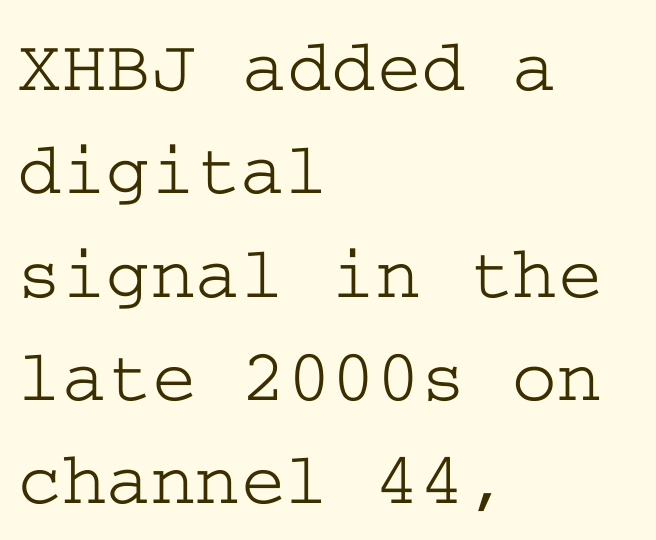
{"serif": "yes", "italic": "no", "width": "wide", "stroke_contrast": "low", "x_height": "medium", "underline": "no", "align": "left", "line_spacing": "normal", "line_spacing_ratio": 1.36, "letter_spacing": "normal", "letter_spacing_em": 0.0, "glyph_px": 76}
